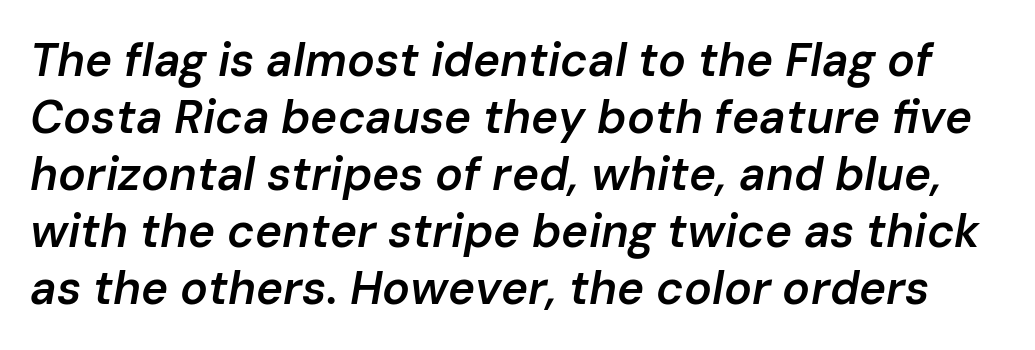
The passage shown is typed in a proportional face where columns would drift. What weight is shown? A semibold, between regular and bold. You could call the tracking neutral — neither tight nor loose. The typography opts for an oblique posture over an upright one. Check under the words: just untouched page.
